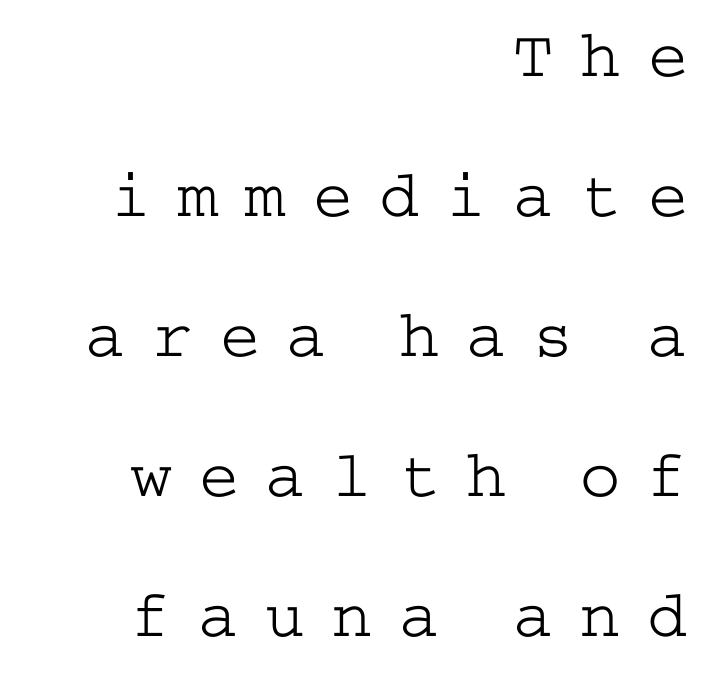
The lettering stays uniformly vertical, giving the passage a roman look. The gap between lines stays unmarked. This rendering employs a face with finishing strokes, i.e., a serif. The text block is weighted toward the right margin, trailing off unevenly leftward. The passage shown has open, widely tracked lettering throughout. This reads as an unemphasized weight, regular at the heaviest.
